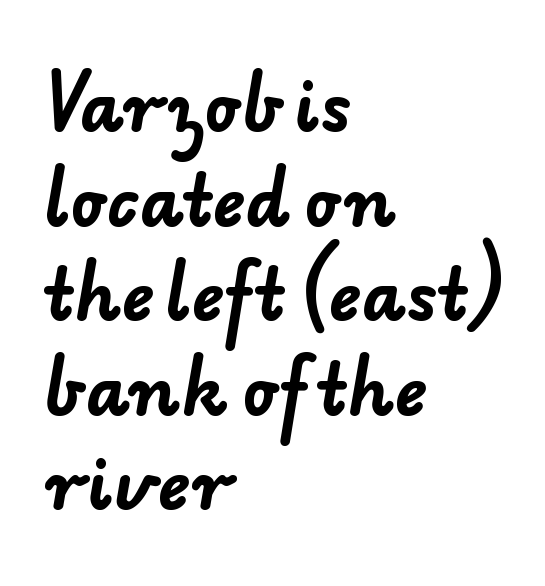
A student would call this left alignment; a typographer would say flush left, rag right. The strip under each line holds only bare page. A typesetter would label this face a sans. The letters are bold, with thick, heavy strokes. Characters follow at the spacing the type designer built in. A typesetter would call this proportional, since set widths differ per character.
